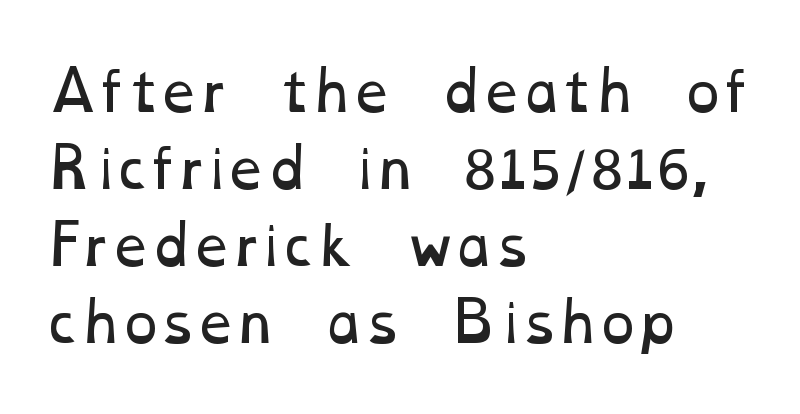
The image shows 53 px regular-weight, wide type; set left-aligned, normal line spacing (1.45x), normal letter spacing, not underlined; low stroke contrast and a medium x-height.
